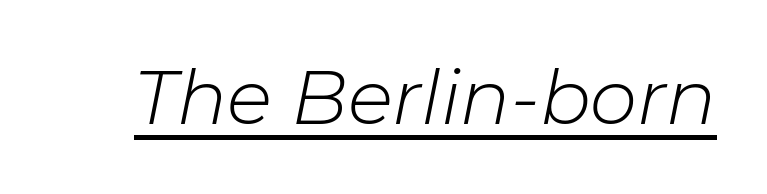
The image shows 75 px light type, italic (leaning right); set normal letter spacing, underlined; low stroke contrast and a medium x-height.
